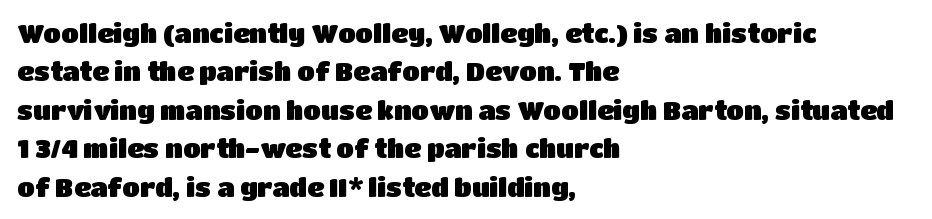
Q: Is the text italic (slanted)? A: No, it is upright.
Q: Is the text underlined? A: No.
Q: How is the paragraph aligned? A: Left-aligned.
Q: Is the spacing between letters normal or unusually wide? A: Normal.
Q: Is the spacing between lines tight, normal or loose? A: Normal.
